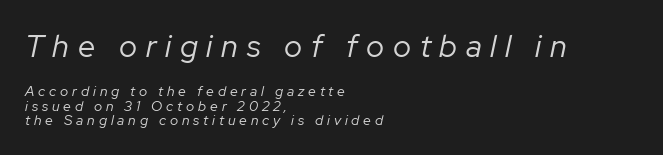
The paragraph shown leans on its left margin. Proportional: the letters do not fall into vertical columns. In terms of letterspacing, this is a distinctly airy, spread setting. Very little white space separates one row of letters from the next. The space directly below the letters is spotless. Heft: none added — not bold.
